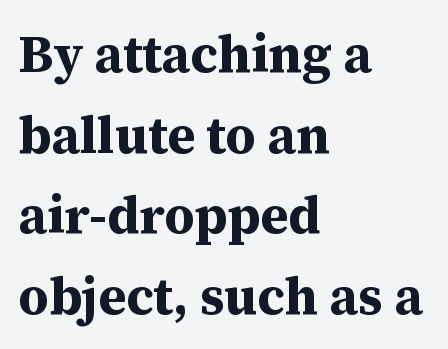
Q: Is the text bold? A: Yes.
Q: Is the text italic (slanted)? A: No, it is upright.
Q: Is the typeface a serif or a sans-serif typeface? A: Serif.
Q: Is the text underlined? A: No.
Q: How is the paragraph aligned? A: Left-aligned.
Q: Is the spacing between letters normal or unusually wide? A: Normal.
Q: Is the spacing between lines tight, normal or loose? A: Normal.
Q: Width (condensed, normal, or wide)? A: Normal.
Q: Stroke contrast? A: Medium.
Q: x-height? A: Medium.
Q: Monospaced? A: No.
